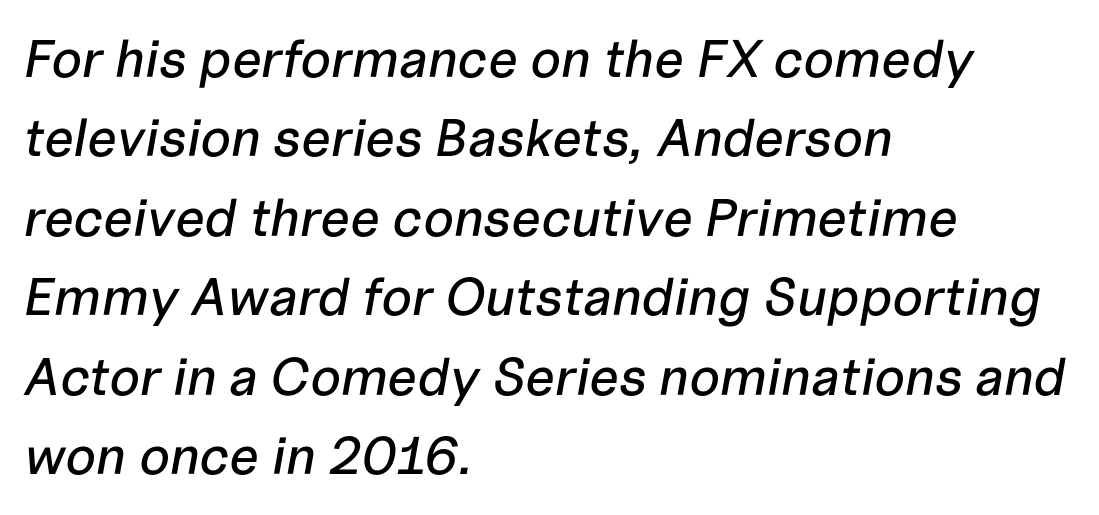
The image shows 53 px text type, italic (leaning right); set left-aligned, normal line spacing (1.5x), normal letter spacing, not underlined; low stroke contrast and a medium x-height.
